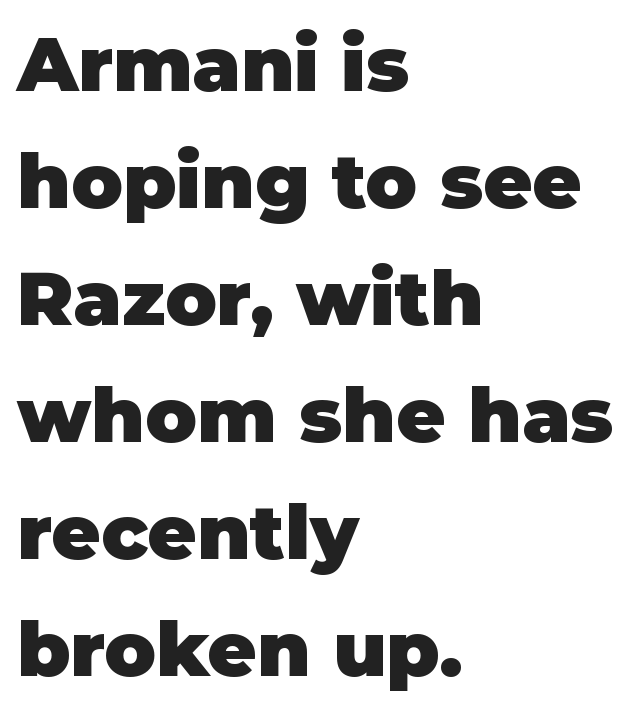
The image shows 76 px heavy sans-serif type, upright; set left-aligned, normal line spacing (1.54x), normal letter spacing, not underlined; low stroke contrast and a large x-height.
